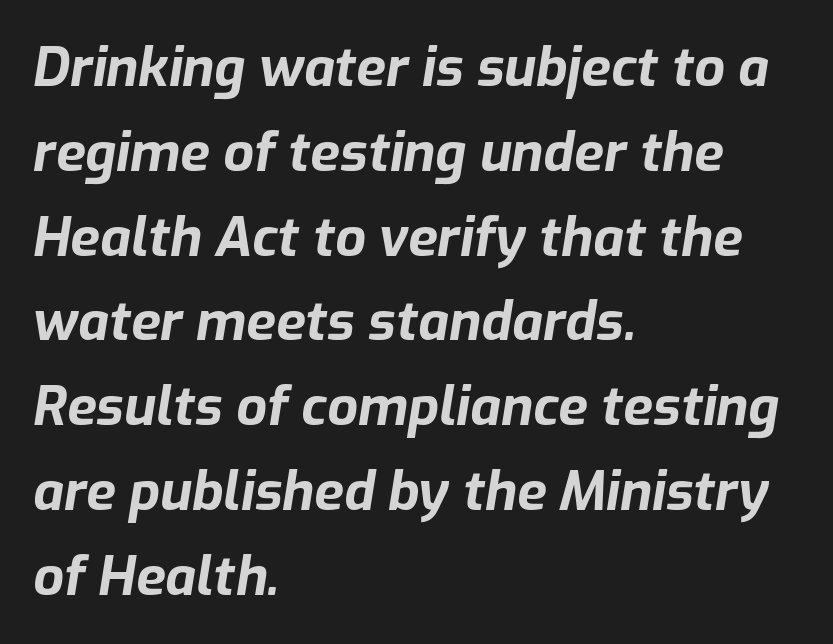
{"italic": "yes", "lean": "right", "slant_degrees": 9, "bold": "yes", "weight": "bold", "width": "normal", "stroke_contrast": "low", "x_height": "medium", "monospaced": "no", "underline": "no", "align": "left", "line_spacing": "normal", "line_spacing_ratio": 1.57, "letter_spacing": "normal", "letter_spacing_em": 0.0, "glyph_px": 54}
